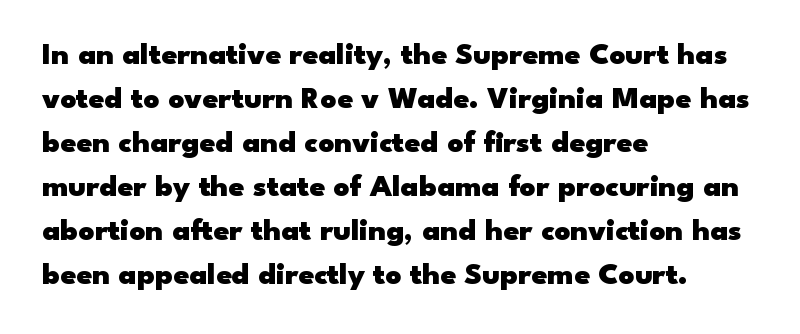
The image shows 31 px heavy, wide sans-serif type, upright; set left-aligned, normal line spacing (1.42x), normal letter spacing, not underlined; low stroke contrast and a small x-height.
